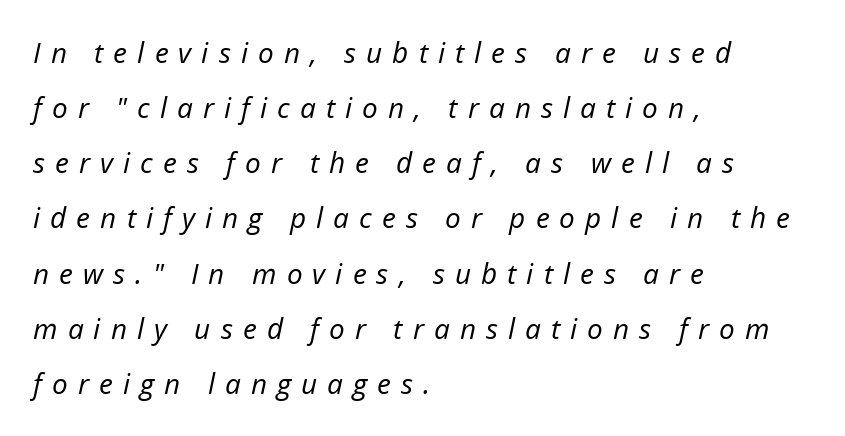
The image shows 28 px regular-weight type, italic (leaning right); set left-aligned, loose line spacing (1.97x), unusually wide letter spacing (+0.36 em), not underlined; low stroke contrast and a medium x-height.
